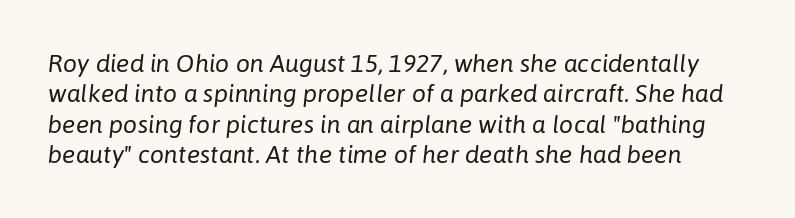
The image shows 25 px text type, italic (leaning right); set line spacing 1.22x, normal letter spacing, not underlined.
